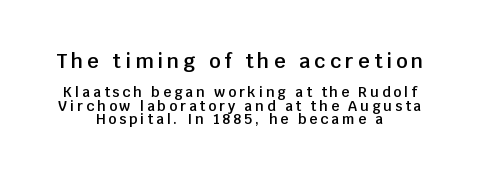
{"italic": "no", "bold": "semi", "underline": "no", "align": "center", "line_spacing": "tight", "line_spacing_ratio": 0.96, "letter_spacing": "wide", "letter_spacing_em": 0.21, "larger_block": "first", "size_ratio": 1.43, "glyph_px": 20}
